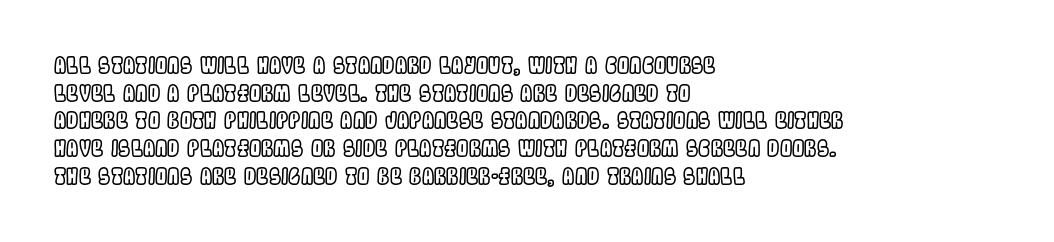
{"italic": "no", "underline": "no", "align": "left", "line_spacing": "normal", "line_spacing_ratio": 1.26, "letter_spacing": "normal", "letter_spacing_em": 0.0, "glyph_px": 22}
